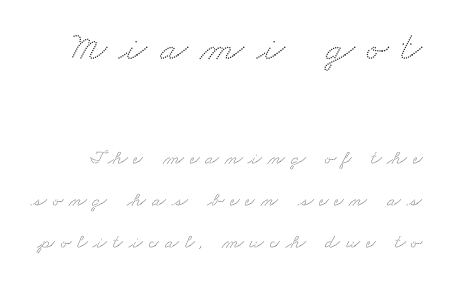
Q: Is the typeface a serif or a sans-serif typeface? A: Serif.
Q: Is the text underlined? A: No.
Q: Is the spacing between letters normal or unusually wide? A: Unusually wide.
Q: Is the spacing between lines tight, normal or loose? A: Loose.
Q: Which block of text is set in a larger size, the first (top) or the second (bottom)? A: The first (top) one.
Q: Width (condensed, normal, or wide)? A: Wide.
Q: Stroke contrast? A: Medium.
Q: x-height? A: Small.
Q: Monospaced? A: No.
